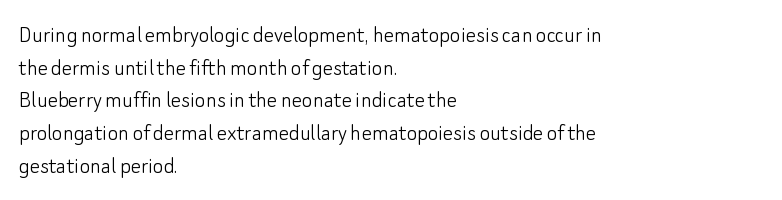
Q: Is the text bold? A: No.
Q: Is the text italic (slanted)? A: No, it is upright.
Q: Is the text underlined? A: No.
Q: How is the paragraph aligned? A: Left-aligned.
Q: Is the spacing between letters normal or unusually wide? A: Normal.
Q: Is the spacing between lines tight, normal or loose? A: Normal.
